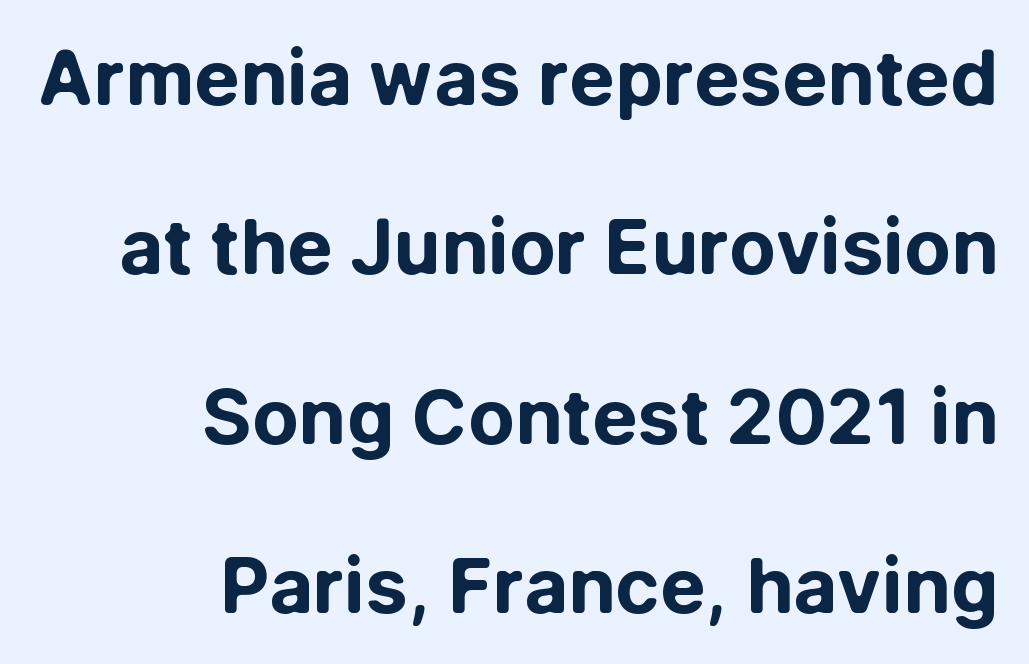
{"serif": "no", "italic": "no", "bold": "yes", "weight": "bold", "width": "normal", "stroke_contrast": "low", "x_height": "medium", "monospaced": "no", "underline": "no", "align": "right", "line_spacing": "loose", "line_spacing_ratio": 2.23, "letter_spacing": "normal", "letter_spacing_em": 0.0, "glyph_px": 76}
